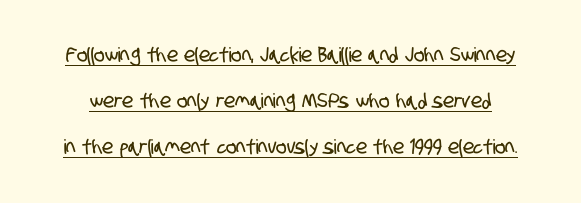
Q: Is the text underlined? A: Yes.
Q: Is the spacing between letters normal or unusually wide? A: Normal.
Q: Is the spacing between lines tight, normal or loose? A: Loose.
